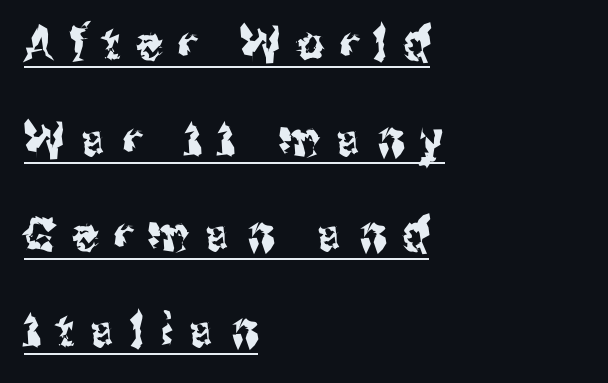
Q: Is the text italic (slanted)? A: No, it is upright.
Q: Is the typeface a serif or a sans-serif typeface? A: Sans-serif.
Q: Is the text underlined? A: Yes.
Q: How is the paragraph aligned? A: Left-aligned.
Q: Is the spacing between letters normal or unusually wide? A: Unusually wide.
Q: Is the spacing between lines tight, normal or loose? A: Loose.
Q: Width (condensed, normal, or wide)? A: Condensed.
Q: Stroke contrast? A: Medium.
Q: x-height? A: Medium.
Q: Monospaced? A: No.
